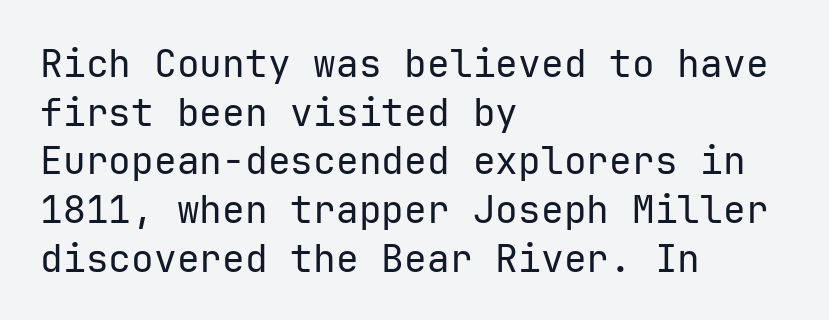
{"serif": "no", "italic": "no", "bold": "no", "weight": "regular", "width": "normal", "stroke_contrast": "low", "x_height": "medium", "underline": "no", "align": "left", "line_spacing": "normal", "line_spacing_ratio": 1.28, "letter_spacing": "normal", "letter_spacing_em": 0.0, "glyph_px": 38}
